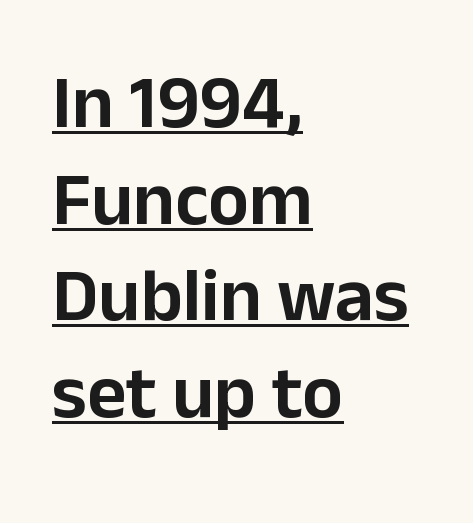
{"serif": "no", "italic": "no", "width": "normal", "stroke_contrast": "low", "x_height": "medium", "monospaced": "no", "underline": "yes", "align": "left", "line_spacing": "normal", "line_spacing_ratio": 1.27, "letter_spacing": "normal", "letter_spacing_em": 0.0, "glyph_px": 76}
